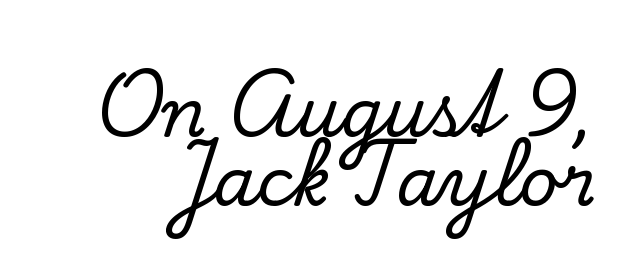
Q: Is the text italic (slanted)? A: Yes.
Q: Is the typeface a serif or a sans-serif typeface? A: Serif.
Q: Is the text underlined? A: No.
Q: Is the spacing between letters normal or unusually wide? A: Normal.
Q: Is the spacing between lines tight, normal or loose? A: Tight.
Q: Width (condensed, normal, or wide)? A: Normal.
Q: Stroke contrast? A: Low.
Q: x-height? A: Small.
Q: Monospaced? A: No.
